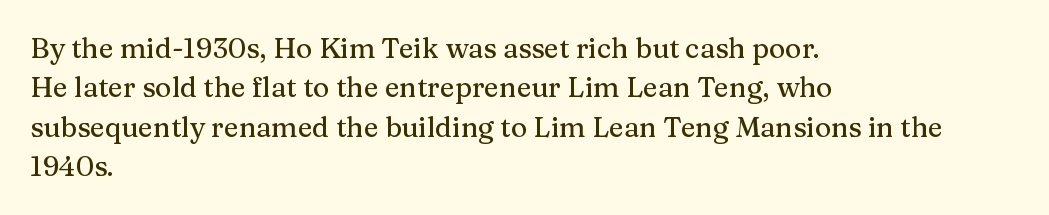
The image shows 28 px serif type, upright; set left-aligned, normal line spacing (1.41x), normal letter spacing, not underlined; medium stroke contrast and a medium x-height.
